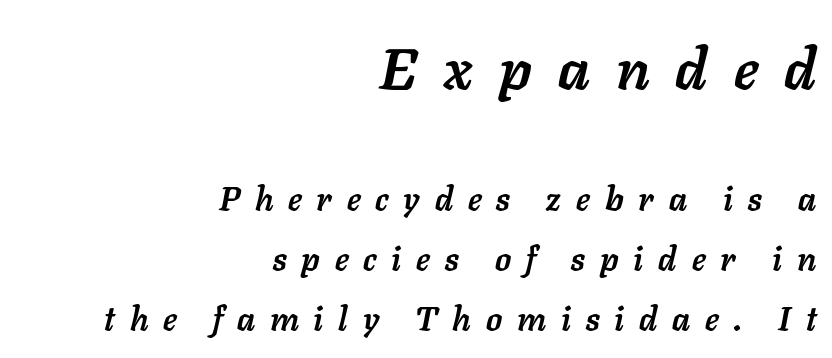
The image shows 58 px semibold type, italic (leaning right); set right-aligned, line spacing 1.83x, unusually wide letter spacing (+0.45 em), not underlined; the first (top) block is 1.76x larger; low stroke contrast and a medium x-height.
